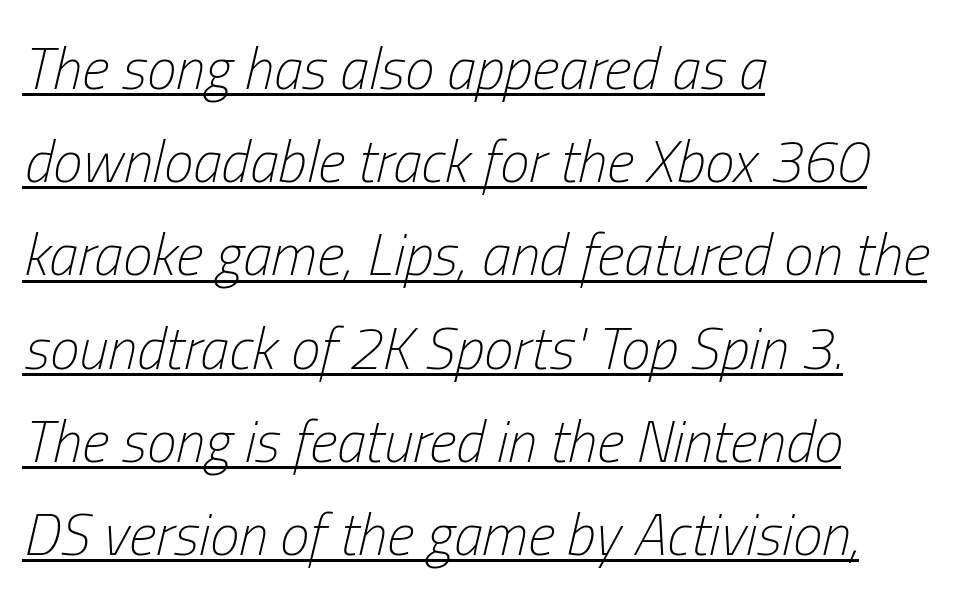
The rendering uses natural spacing where letterforms have individual widths. Honestly, the letter spacing is just normal — you wouldn't notice it. Italic? Definitely — the glyphs are oblique. Summary of weight: not heavy and not bold.
